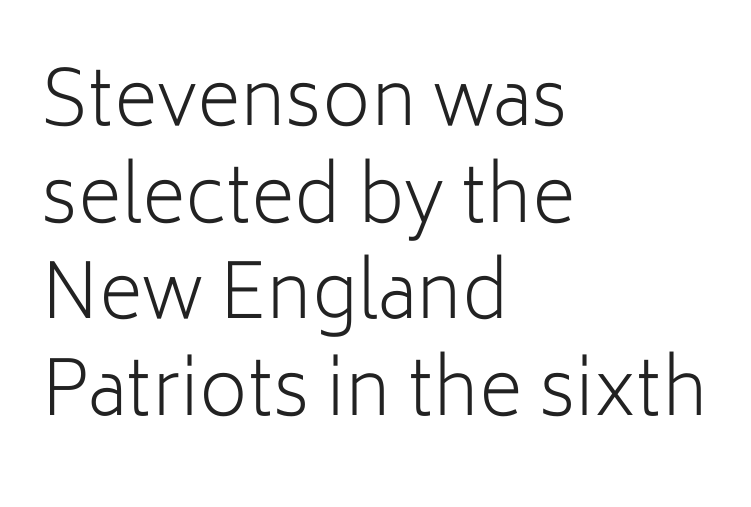
{"serif": "no", "italic": "no", "bold": "no", "weight": "light", "width": "normal", "stroke_contrast": "low", "x_height": "medium", "monospaced": "no", "underline": "no", "align": "left", "line_spacing": "normal", "line_spacing_ratio": 1.29, "letter_spacing": "normal", "letter_spacing_em": 0.0, "glyph_px": 75}
